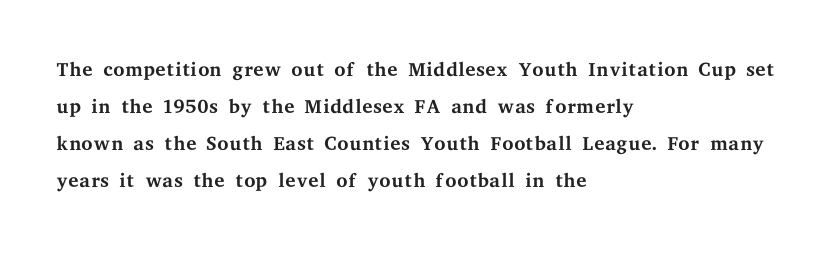
The letters advance in unequal steps, a hallmark of proportional type. Typeset ragged right — the left edge is the straight one. Serif or sans? Serif — the stroke terminals have little feet. Standard letterfit; no display-style spreading of the glyphs.
